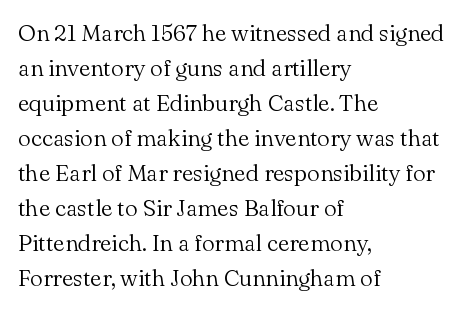
Weight: not bold — regular or lighter. The typesetter chose a ragged-right arrangement here. Each new line begins a customary step beneath the previous one. You could call the tracking neutral — neither tight nor loose. Only glyphs here, with clear space below each row. You can tell it's not italic because the verticals are truly vertical.
